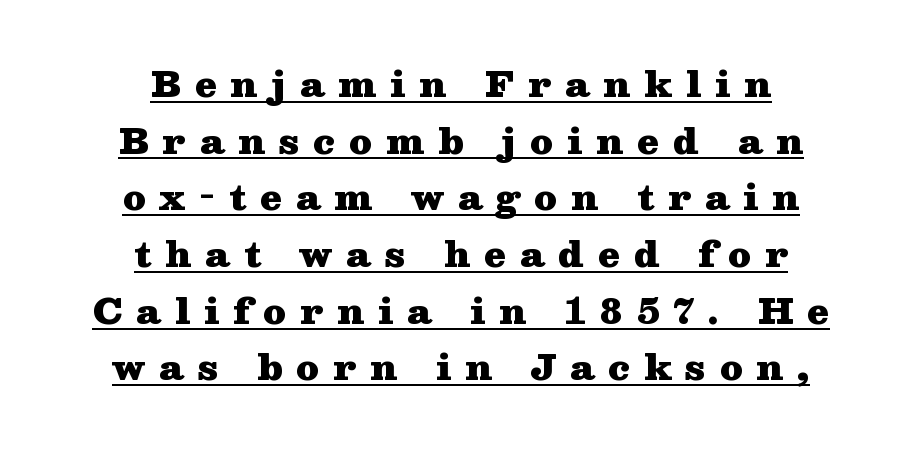
Note the varied advance widths — an 'i' is clearly narrower than an 'm'. The line-height multiplier appears to be the usual default. The face used here has the dense, thick strokes of a bold. Like a heading marked for emphasis, these lines bear an underscore.
